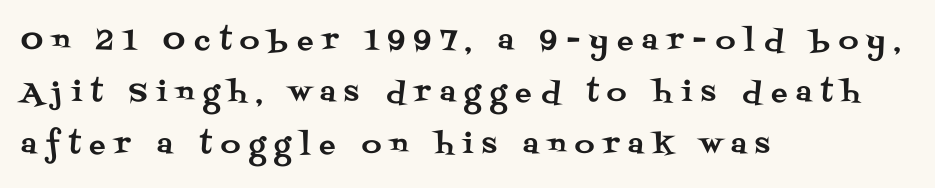
Every stem runs plumb, perpendicular to the baseline. The horizontal fit of the characters is loose and conspicuously gappy. If you measured baseline to baseline, you'd find a long distance. Horizontally, the lines are justified to the leading edge only. Has an underline been added? It has not.
